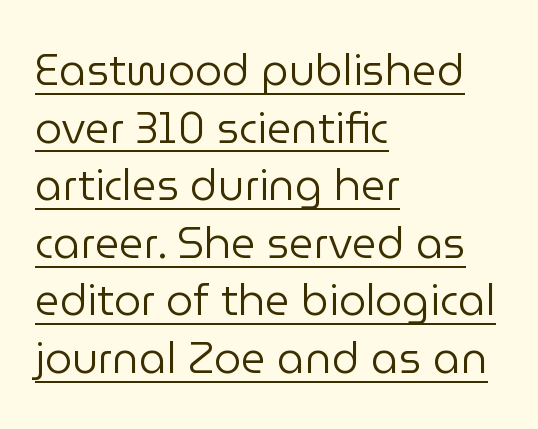
Q: Is the text bold? A: No.
Q: Is the text italic (slanted)? A: No, it is upright.
Q: Is the typeface a serif or a sans-serif typeface? A: Sans-serif.
Q: Is the text underlined? A: Yes.
Q: How is the paragraph aligned? A: Left-aligned.
Q: Is the spacing between letters normal or unusually wide? A: Normal.
Q: Is the spacing between lines tight, normal or loose? A: Normal.
Q: Width (condensed, normal, or wide)? A: Normal.
Q: Stroke contrast? A: Low.
Q: x-height? A: Medium.
Q: Monospaced? A: No.
